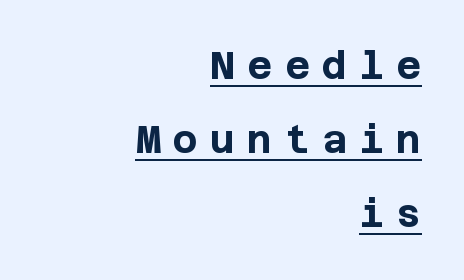
{"serif": "no", "italic": "no", "bold": "yes", "weight": "bold", "width": "normal", "stroke_contrast": "low", "x_height": "large", "underline": "yes", "align": "right", "line_spacing": "loose", "line_spacing_ratio": 1.95, "letter_spacing": "wide", "letter_spacing_em": 0.33, "glyph_px": 38}
